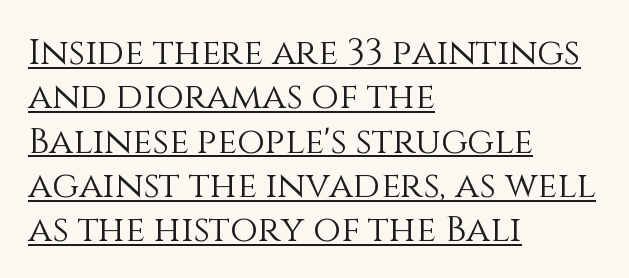
The image shows 36 px light type, upright; set left-aligned, line spacing 1.23x, normal letter spacing, underlined; medium stroke contrast and a large x-height.
